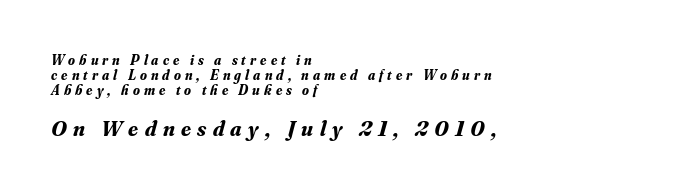
The image shows 22 px bold type, italic (leaning right); set left-aligned, tight line spacing (1.08x), unusually wide letter spacing (+0.29 em), not underlined; the second (bottom) block is 1.57x larger.
